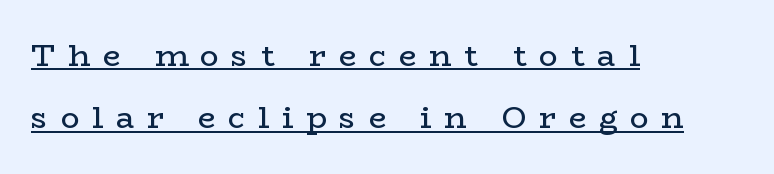
Does a line run under the words? Yes, clearly. The rendering anchors every line to the left-hand side. The vertical gap from one line to the next is large. The cut favours lightness, reaching ordinary text weight at its darkest. The rendering uses natural spacing where letterforms have individual widths. The axis of the letterforms is exactly vertical.
